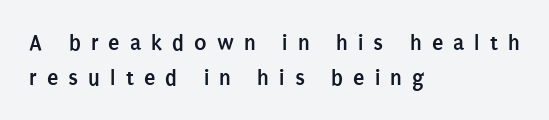
The image shows 23 px bold type, upright; set left-aligned, normal line spacing (1.51x), unusually wide letter spacing (+0.44 em), not underlined.
